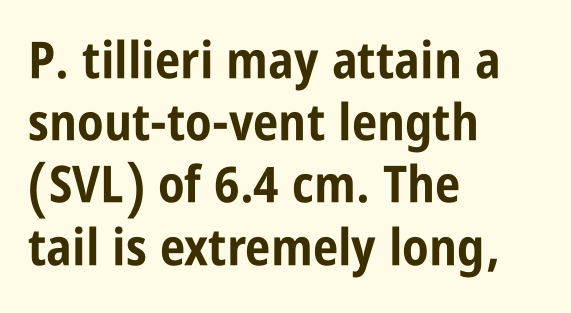
Q: Is the text bold? A: Yes.
Q: Is the text italic (slanted)? A: No, it is upright.
Q: Is the typeface a serif or a sans-serif typeface? A: Sans-serif.
Q: Is the text underlined? A: No.
Q: How is the paragraph aligned? A: Left-aligned.
Q: Is the spacing between letters normal or unusually wide? A: Normal.
Q: Width (condensed, normal, or wide)? A: Condensed.
Q: Stroke contrast? A: Low.
Q: x-height? A: Large.
Q: Monospaced? A: No.
